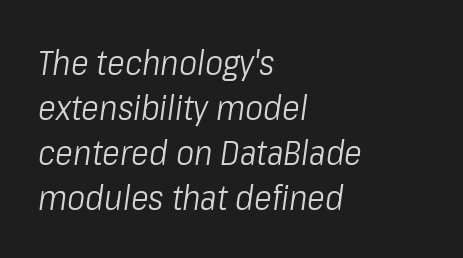
The typeface has the unassuming heft of standard copy or less. Each new line begins a customary step beneath the previous one. This rendering features lettering with no underline. The letters sit at their default tracking, neither squeezed nor spread.
